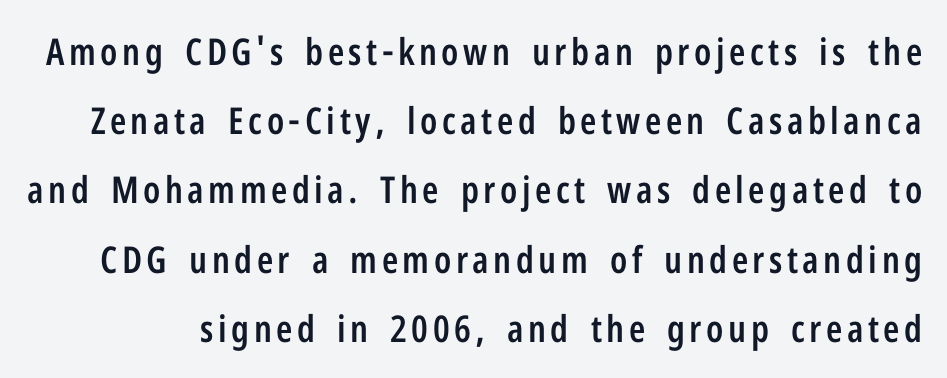
{"serif": "no", "italic": "no", "bold": "semi", "weight": "semibold", "width": "condensed", "stroke_contrast": "low", "x_height": "medium", "monospaced": "no", "underline": "no", "line_spacing_ratio": 1.87, "glyph_px": 37}
